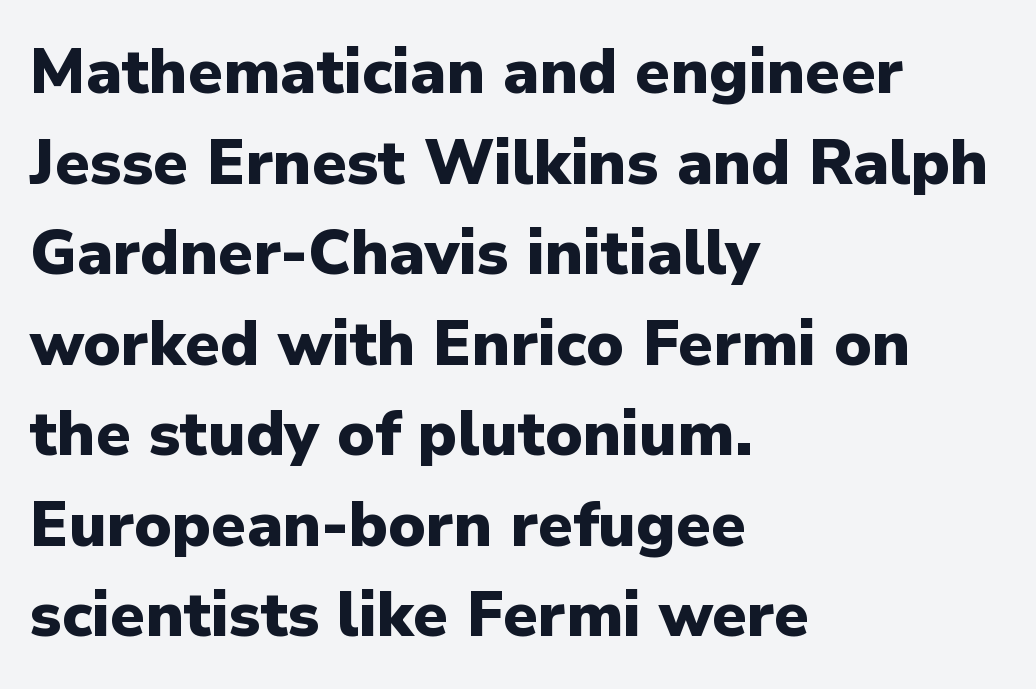
The image shows 62 px heavy sans-serif type, upright; set left-aligned, normal line spacing (1.46x), normal letter spacing, not underlined; low stroke contrast and a medium x-height.
